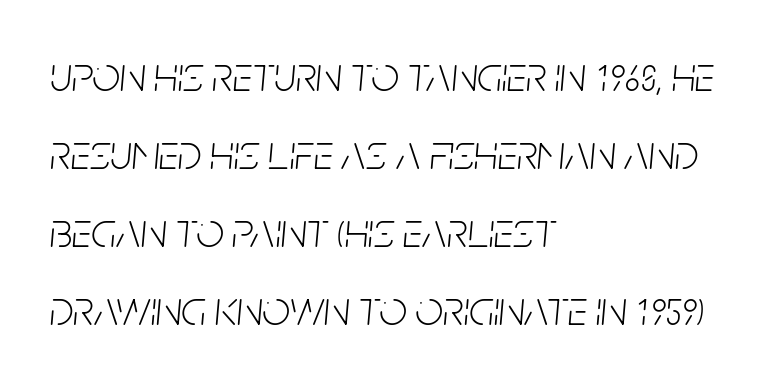
Q: Is the text bold? A: No.
Q: Is the text italic (slanted)? A: Yes, it leans right by about 5 degrees.
Q: Is the text underlined? A: No.
Q: How is the paragraph aligned? A: Left-aligned.
Q: Is the spacing between letters normal or unusually wide? A: Normal.
Q: Is the spacing between lines tight, normal or loose? A: Normal.
Q: Width (condensed, normal, or wide)? A: Condensed.
Q: Stroke contrast? A: Low.
Q: x-height? A: Large.
Q: Monospaced? A: No.
